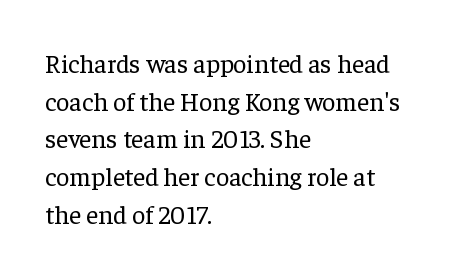
Q: Is the text bold? A: No.
Q: Is the text italic (slanted)? A: No, it is upright.
Q: Is the text underlined? A: No.
Q: How is the paragraph aligned? A: Left-aligned.
Q: Is the spacing between letters normal or unusually wide? A: Normal.
Q: Is the spacing between lines tight, normal or loose? A: Normal.
